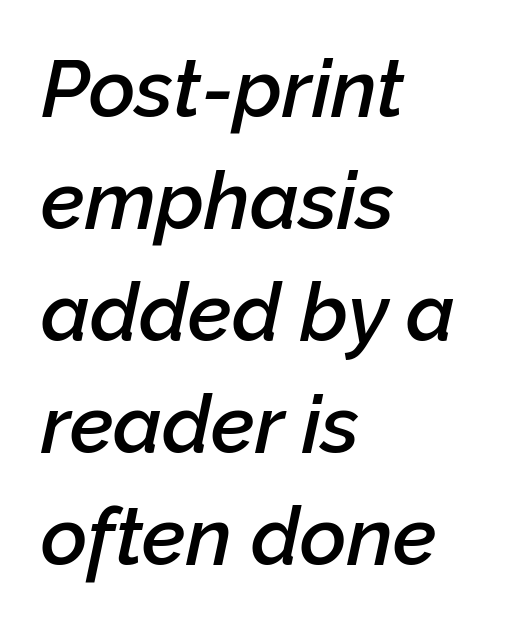
{"italic": "yes", "lean": "right", "slant_degrees": 12, "bold": "semi", "weight": "semibold", "width": "normal", "stroke_contrast": "low", "x_height": "medium", "monospaced": "no", "underline": "no", "align": "left", "line_spacing": "normal", "line_spacing_ratio": 1.4, "letter_spacing": "normal", "letter_spacing_em": 0.0, "glyph_px": 80}
